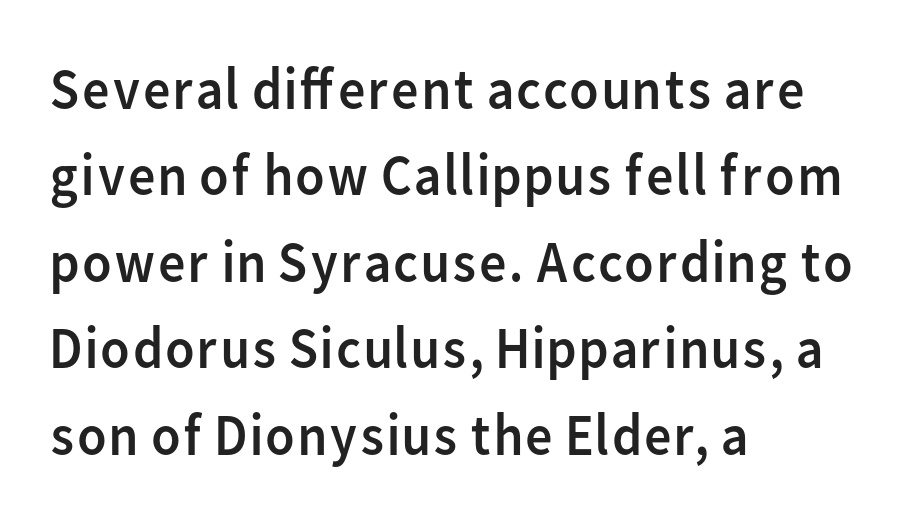
Q: Is the text bold? A: No.
Q: Is the text italic (slanted)? A: No, it is upright.
Q: Is the typeface a serif or a sans-serif typeface? A: Sans-serif.
Q: Is the text underlined? A: No.
Q: How is the paragraph aligned? A: Left-aligned.
Q: Is the spacing between letters normal or unusually wide? A: Normal.
Q: Is the spacing between lines tight, normal or loose? A: Normal.
Q: Width (condensed, normal, or wide)? A: Normal.
Q: Stroke contrast? A: Low.
Q: x-height? A: Medium.
Q: Monospaced? A: No.
